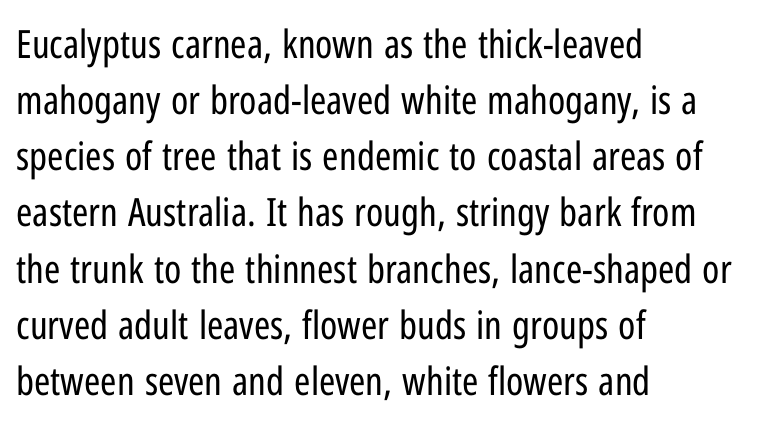
{"serif": "no", "italic": "no", "bold": "no", "weight": "regular", "width": "condensed", "stroke_contrast": "low", "x_height": "medium", "monospaced": "no", "underline": "no", "align": "left", "line_spacing": "normal", "line_spacing_ratio": 1.44, "letter_spacing": "normal", "letter_spacing_em": 0.0, "glyph_px": 39}
